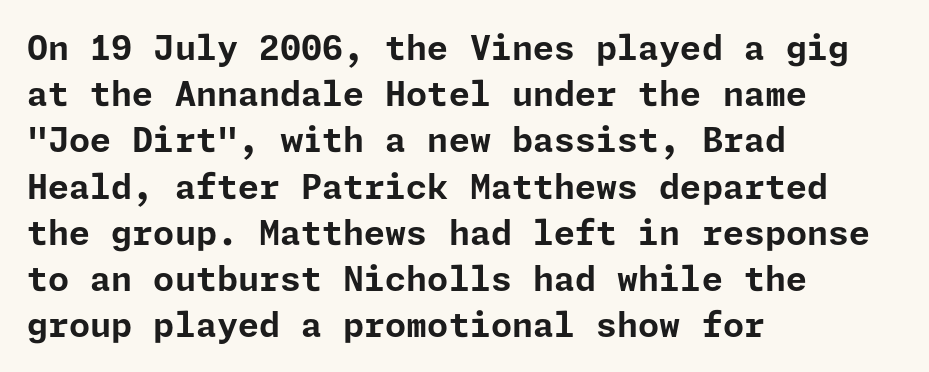
The image shows 34 px bold sans-serif type, upright; set left-aligned, normal line spacing (1.36x), normal letter spacing, not underlined; low stroke contrast and a medium x-height.
